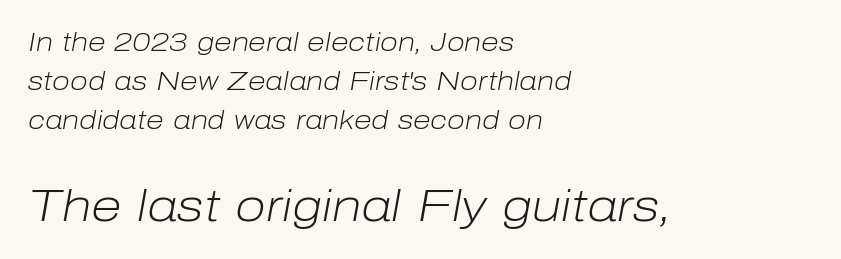
Q: Is the text bold? A: No.
Q: Is the text italic (slanted)? A: Yes, it leans right by about 10 degrees.
Q: Is the text underlined? A: No.
Q: How is the paragraph aligned? A: Left-aligned.
Q: Is the spacing between letters normal or unusually wide? A: Normal.
Q: Is the spacing between lines tight, normal or loose? A: Normal.
Q: Which block of text is set in a larger size, the first (top) or the second (bottom)? A: The second (bottom) one.
Q: Width (condensed, normal, or wide)? A: Normal.
Q: Stroke contrast? A: Low.
Q: x-height? A: Medium.
Q: Monospaced? A: No.
